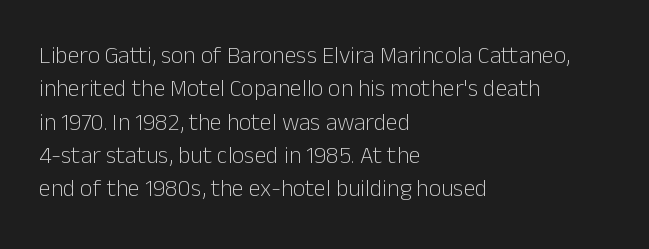
The letterforms sit at book weight or below. Posture: straight, roman, zero tilt. Tracking value appears to be zero — textbook default spacing. The passage shown stacks its lines at a standard gap. Is the block centered? No — it sits flush against the left margin. The foot of each line stays bare and open.
